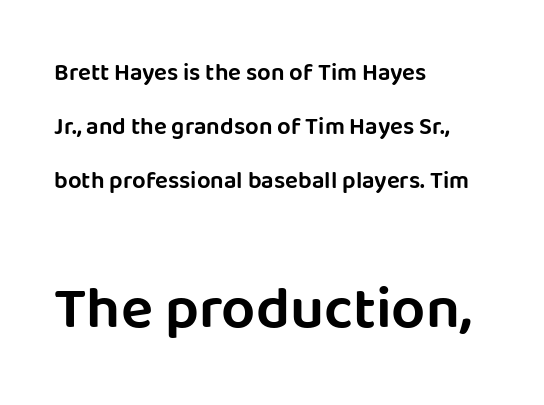
The image shows 60 px sans-serif type, upright; set left-aligned, loose line spacing (2.25x), normal letter spacing, not underlined; the second (bottom) block is 2.5x larger; low stroke contrast and a large x-height.
